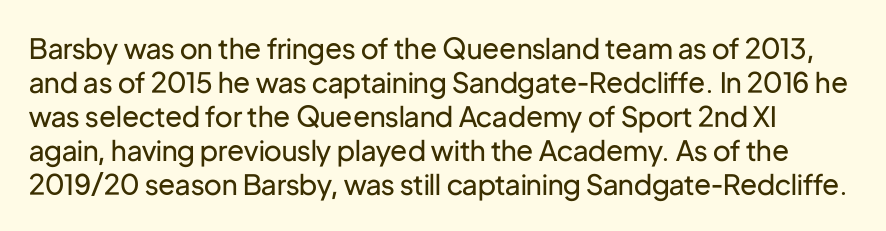
The image shows 28 px regular-weight sans-serif type, upright; set line spacing 1.21x, normal letter spacing, not underlined; low stroke contrast and a medium x-height.
